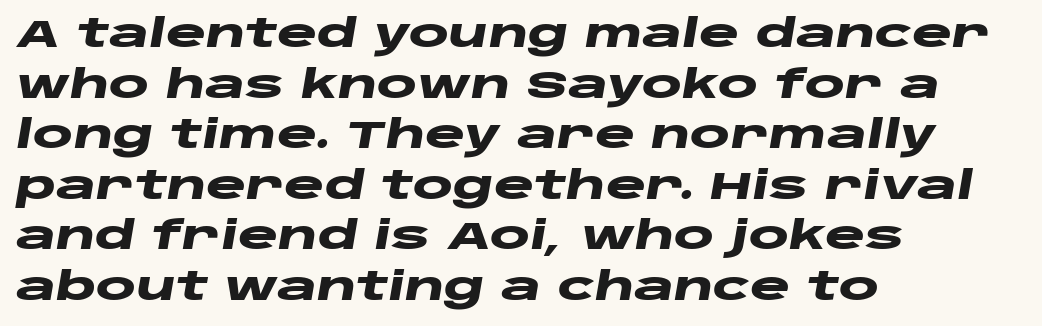
{"italic": "yes", "lean": "right", "slant_degrees": 10, "bold": "yes", "weight": "heavy", "width": "wide", "stroke_contrast": "low", "x_height": "large", "monospaced": "no", "underline": "no", "align": "left", "line_spacing": "normal", "line_spacing_ratio": 1.33, "letter_spacing": "normal", "letter_spacing_em": 0.0, "glyph_px": 38}
